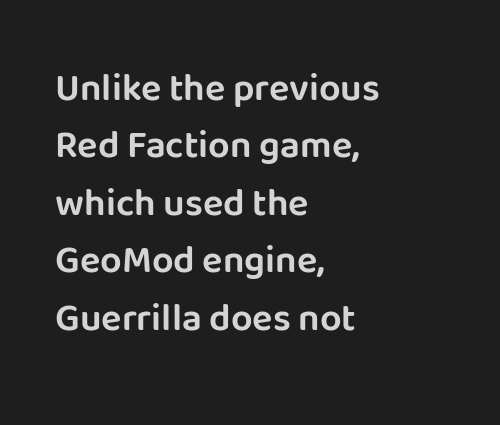
The image shows 38 px sans-serif type, upright; set left-aligned, normal line spacing (1.51x), normal letter spacing, not underlined; low stroke contrast and a large x-height.
